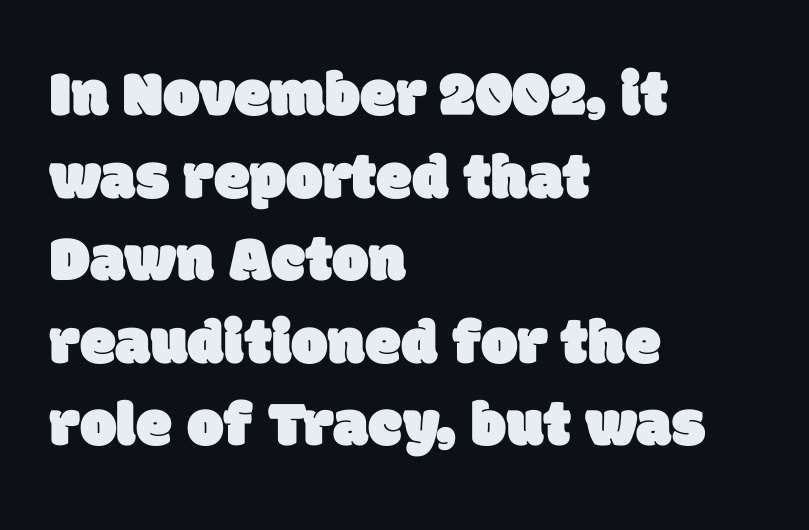
{"serif": "no", "width": "normal", "stroke_contrast": "low", "x_height": "large", "monospaced": "no", "underline": "no", "align": "left", "line_spacing": "normal", "line_spacing_ratio": 1.27, "letter_spacing": "normal", "letter_spacing_em": 0.0, "glyph_px": 65}
